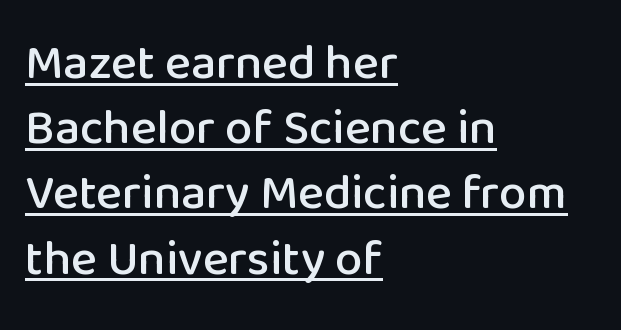
This block has exactly the height ordinary leading produces. A typesetter would call this proportional, since set widths differ per character. The horizontal fit of the characters is conventional and even. Alignment: flush left.
